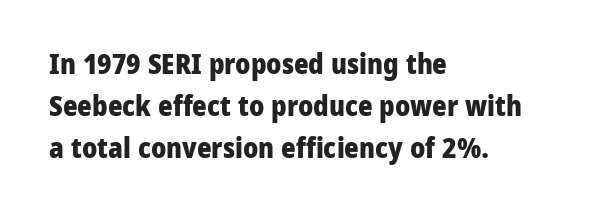
{"serif": "no", "italic": "no", "bold": "yes", "weight": "heavy", "width": "normal", "stroke_contrast": "low", "x_height": "medium", "monospaced": "no", "underline": "no", "align": "left", "line_spacing": "normal", "line_spacing_ratio": 1.5, "letter_spacing": "normal", "letter_spacing_em": 0.0, "glyph_px": 28}
